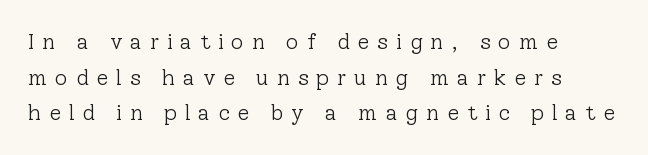
Q: Is the text bold? A: No.
Q: Is the text italic (slanted)? A: No, it is upright.
Q: Is the text underlined? A: No.
Q: How is the paragraph aligned? A: Left-aligned.
Q: Is the spacing between letters normal or unusually wide? A: Unusually wide.
Q: Is the spacing between lines tight, normal or loose? A: Normal.
